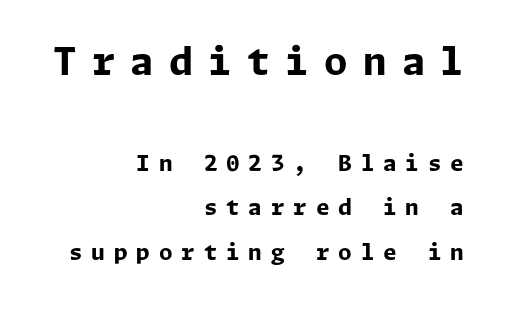
{"serif": "no", "italic": "no", "bold": "yes", "weight": "bold", "width": "normal", "stroke_contrast": "low", "x_height": "medium", "underline": "no", "align": "right", "line_spacing": "loose", "line_spacing_ratio": 2.03, "letter_spacing": "wide", "letter_spacing_em": 0.4, "larger_block": "first", "size_ratio": 1.73, "glyph_px": 38}
